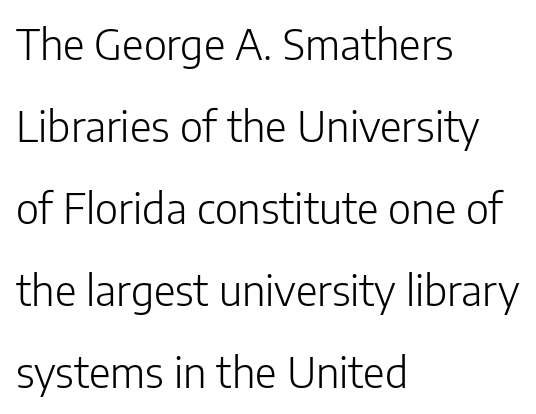
Look at the tracking — it's just the regular setting, nothing added. Each letter keeps its own natural width here, so spacing adapts to shape. Is there much room between lines? Yes — plenty of vertical air separates them. Font category for this specimen: sans-serif.
